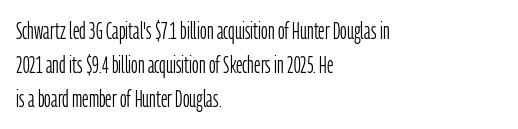
{"italic": "no", "bold": "no", "underline": "no", "align": "left", "line_spacing": "normal", "line_spacing_ratio": 1.47, "letter_spacing": "normal", "letter_spacing_em": 0.0, "glyph_px": 23}
